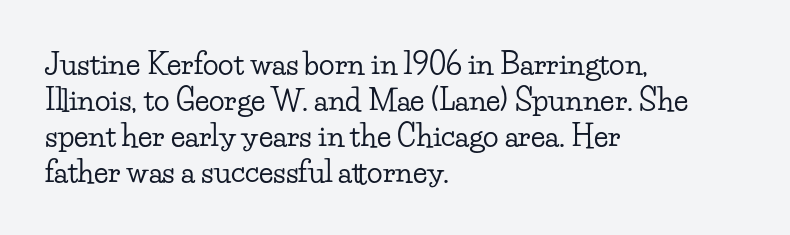
Spacing verdict: proportional, widths tailored to each character. A classic flush-left, rag-right setting is used for this passage. The baseline area is clear. Default kerning and tracking; the words read as compact shapes. The lettering holds an erect, upright posture throughout.
